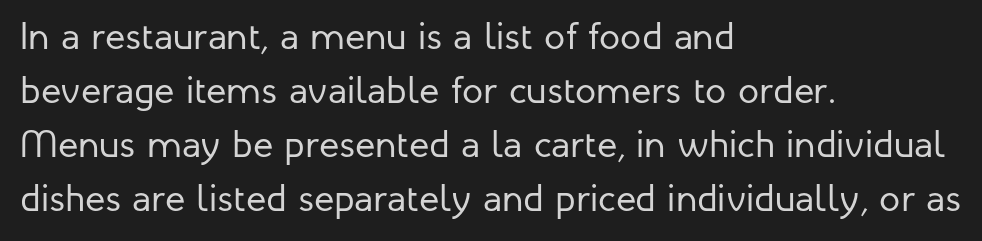
Q: Is the text bold? A: No.
Q: Is the text italic (slanted)? A: No, it is upright.
Q: Is the typeface a serif or a sans-serif typeface? A: Sans-serif.
Q: Is the text underlined? A: No.
Q: How is the paragraph aligned? A: Left-aligned.
Q: Is the spacing between letters normal or unusually wide? A: Normal.
Q: Is the spacing between lines tight, normal or loose? A: Normal.
Q: Width (condensed, normal, or wide)? A: Normal.
Q: Stroke contrast? A: Low.
Q: x-height? A: Medium.
Q: Monospaced? A: No.
